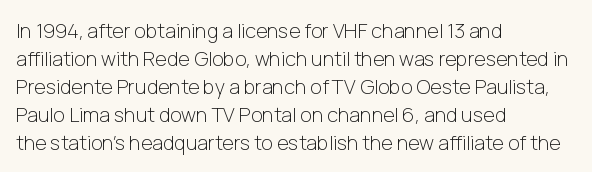
A roman cut, with each character standing at attention. Compared with a centered layout, this one pins lines to the left instead. Evenly set lines give the paragraph a standard silhouette. Heft: none added — not bold. The baseline area is clear.
